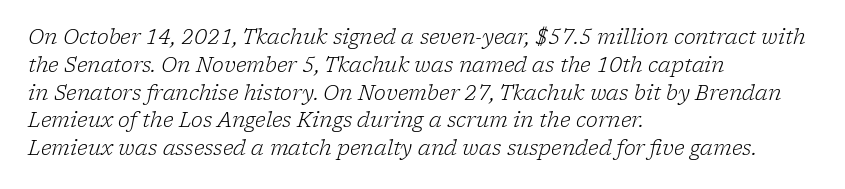
{"italic": "yes", "lean": "right", "slant_degrees": 17, "bold": "no", "underline": "no", "align": "left", "line_spacing": "normal", "line_spacing_ratio": 1.39, "letter_spacing": "normal", "letter_spacing_em": 0.0, "glyph_px": 20}
